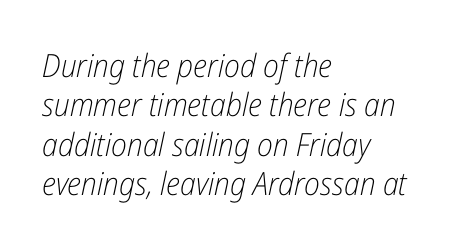
{"italic": "yes", "lean": "right", "slant_degrees": 12, "bold": "no", "weight": "light", "width": "condensed", "stroke_contrast": "low", "x_height": "medium", "monospaced": "no", "underline": "no", "align": "left", "line_spacing_ratio": 1.23, "letter_spacing": "normal", "letter_spacing_em": 0.0, "glyph_px": 32}
